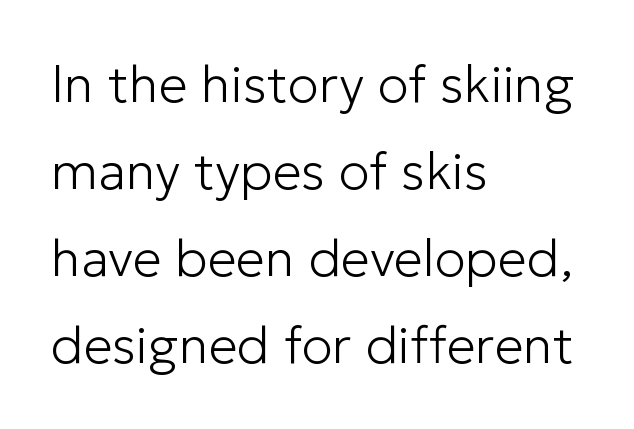
Q: Is the text bold? A: No.
Q: Is the text italic (slanted)? A: No, it is upright.
Q: Is the typeface a serif or a sans-serif typeface? A: Sans-serif.
Q: Is the text underlined? A: No.
Q: How is the paragraph aligned? A: Left-aligned.
Q: Is the spacing between letters normal or unusually wide? A: Normal.
Q: Is the spacing between lines tight, normal or loose? A: Normal.
Q: Width (condensed, normal, or wide)? A: Normal.
Q: Stroke contrast? A: Low.
Q: x-height? A: Medium.
Q: Monospaced? A: No.
